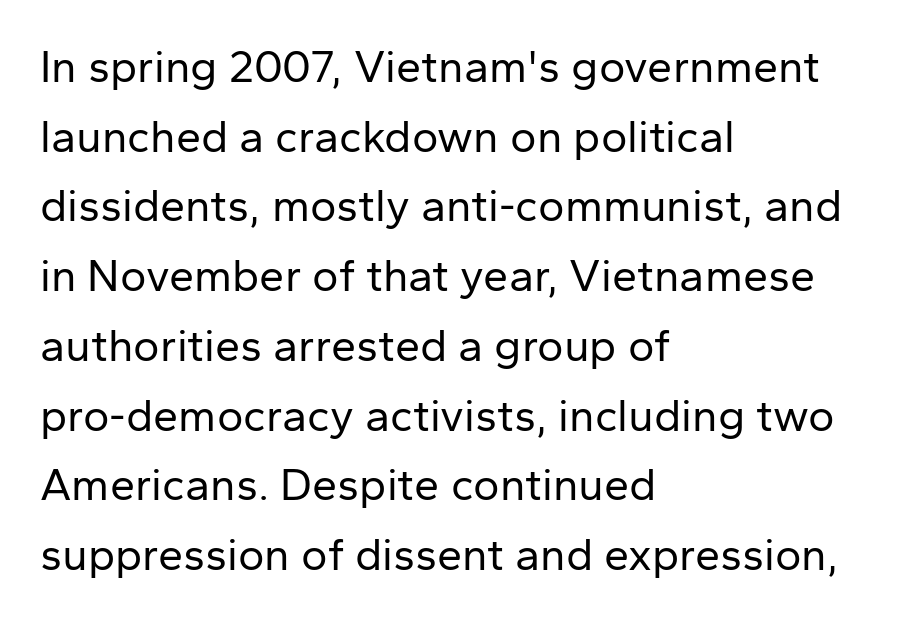
Proportional: the letters do not fall into vertical columns. The letters stand straight up with perfectly vertical stems. These lines sit exactly where default settings would place them. Decoration check: the copy has no underline. Vertical stems look standard width or narrower in stroke.
